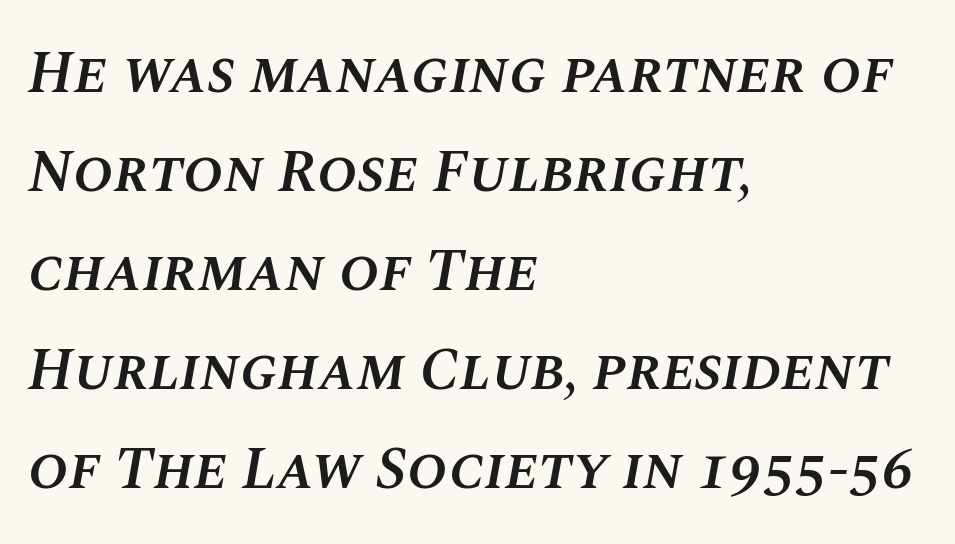
Q: Is the text bold? A: Semi-bold.
Q: Is the text italic (slanted)? A: Yes, it leans right by about 10 degrees.
Q: Is the text underlined? A: No.
Q: How is the paragraph aligned? A: Left-aligned.
Q: Is the spacing between letters normal or unusually wide? A: Normal.
Q: Is the spacing between lines tight, normal or loose? A: Normal.
Q: Width (condensed, normal, or wide)? A: Normal.
Q: Stroke contrast? A: Medium.
Q: x-height? A: Large.
Q: Monospaced? A: No.
